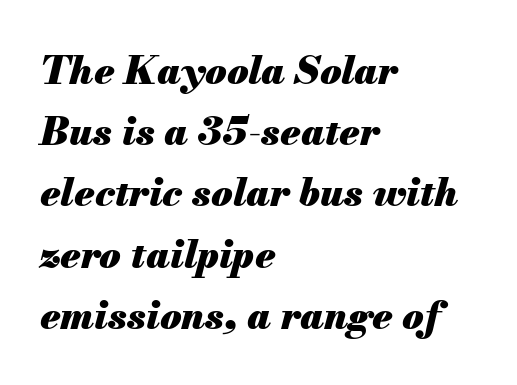
{"italic": "yes", "lean": "right", "slant_degrees": 13, "bold": "yes", "weight": "heavy", "width": "normal", "stroke_contrast": "medium", "x_height": "small", "monospaced": "no", "underline": "no", "align": "left", "line_spacing": "normal", "line_spacing_ratio": 1.57, "letter_spacing": "normal", "letter_spacing_em": 0.0, "glyph_px": 39}
